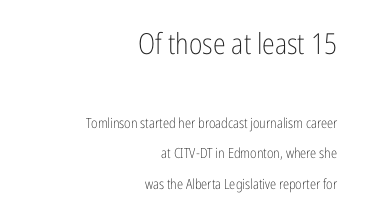
{"serif": "no", "italic": "no", "bold": "no", "weight": "light", "width": "condensed", "stroke_contrast": "low", "x_height": "medium", "monospaced": "no", "underline": "no", "align": "right", "line_spacing": "loose", "line_spacing_ratio": 2.19, "letter_spacing": "normal", "letter_spacing_em": 0.0, "larger_block": "first", "size_ratio": 2.07, "glyph_px": 29}
